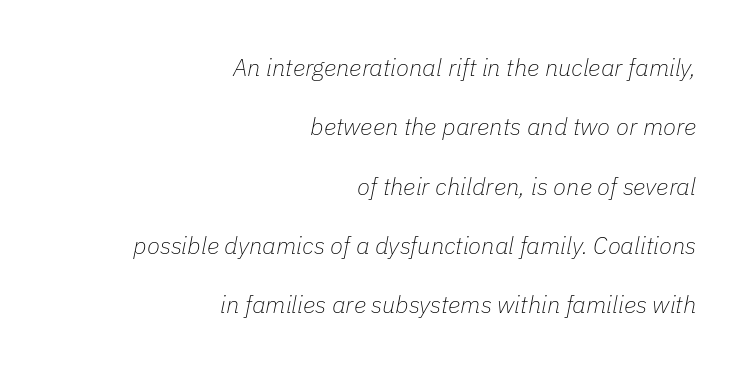
Q: Is the text bold? A: No.
Q: Is the text italic (slanted)? A: Yes, it leans right by about 11 degrees.
Q: Is the text underlined? A: No.
Q: How is the paragraph aligned? A: Right-aligned.
Q: Is the spacing between letters normal or unusually wide? A: Normal.
Q: Is the spacing between lines tight, normal or loose? A: Loose.
